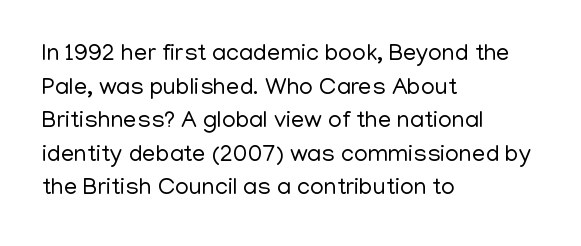
Q: Is the text bold? A: No.
Q: Is the text italic (slanted)? A: No, it is upright.
Q: Is the text underlined? A: No.
Q: How is the paragraph aligned? A: Left-aligned.
Q: Is the spacing between letters normal or unusually wide? A: Normal.
Q: Is the spacing between lines tight, normal or loose? A: Normal.
